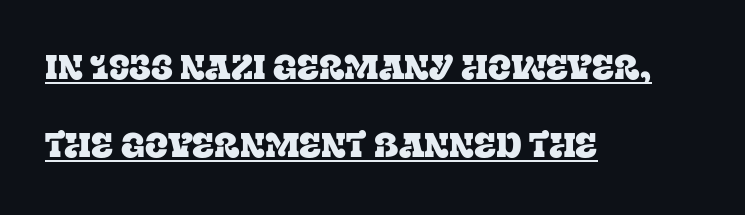
The image shows 34 px serif type, upright; set left-aligned, loose line spacing (2.3x), normal letter spacing, underlined; low stroke contrast and a large x-height.
